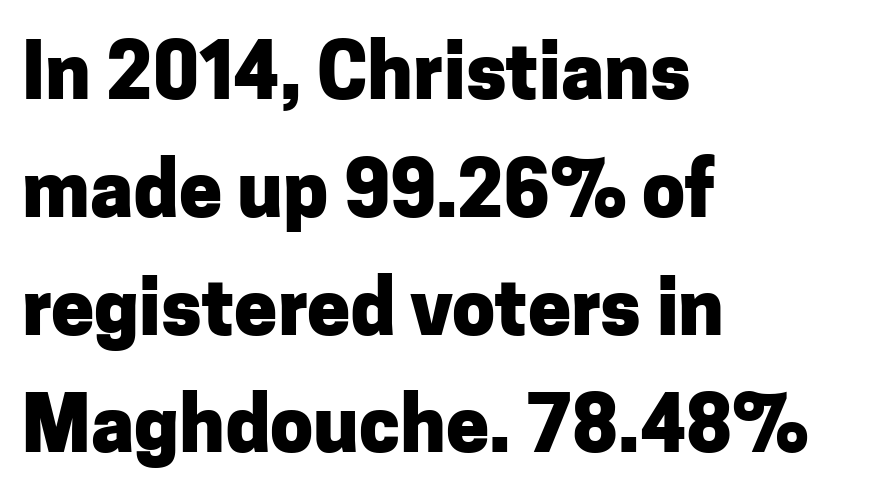
The image shows 77 px heavy sans-serif type, upright; set left-aligned, normal line spacing (1.53x), normal letter spacing, not underlined; low stroke contrast and a medium x-height.
